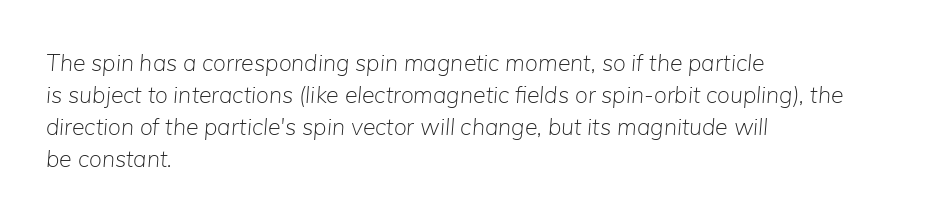
{"italic": "yes", "lean": "right", "slant_degrees": 5, "bold": "no", "underline": "no", "align": "left", "line_spacing": "normal", "line_spacing_ratio": 1.39, "letter_spacing": "normal", "letter_spacing_em": 0.0, "glyph_px": 23}
